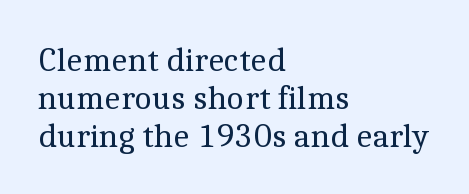
Q: Is the text bold? A: No.
Q: Is the text italic (slanted)? A: No, it is upright.
Q: Is the typeface a serif or a sans-serif typeface? A: Serif.
Q: Is the text underlined? A: No.
Q: How is the paragraph aligned? A: Left-aligned.
Q: Is the spacing between letters normal or unusually wide? A: Normal.
Q: Is the spacing between lines tight, normal or loose? A: Tight.
Q: Width (condensed, normal, or wide)? A: Normal.
Q: x-height? A: Medium.
Q: Monospaced? A: No.
